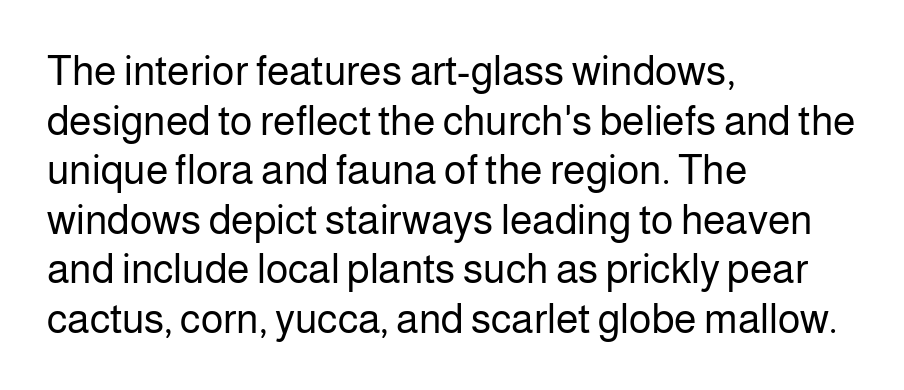
{"serif": "no", "italic": "no", "bold": "no", "weight": "regular", "width": "normal", "stroke_contrast": "low", "x_height": "medium", "monospaced": "no", "underline": "no", "align": "left", "line_spacing_ratio": 1.21, "letter_spacing": "normal", "letter_spacing_em": 0.0, "glyph_px": 41}
